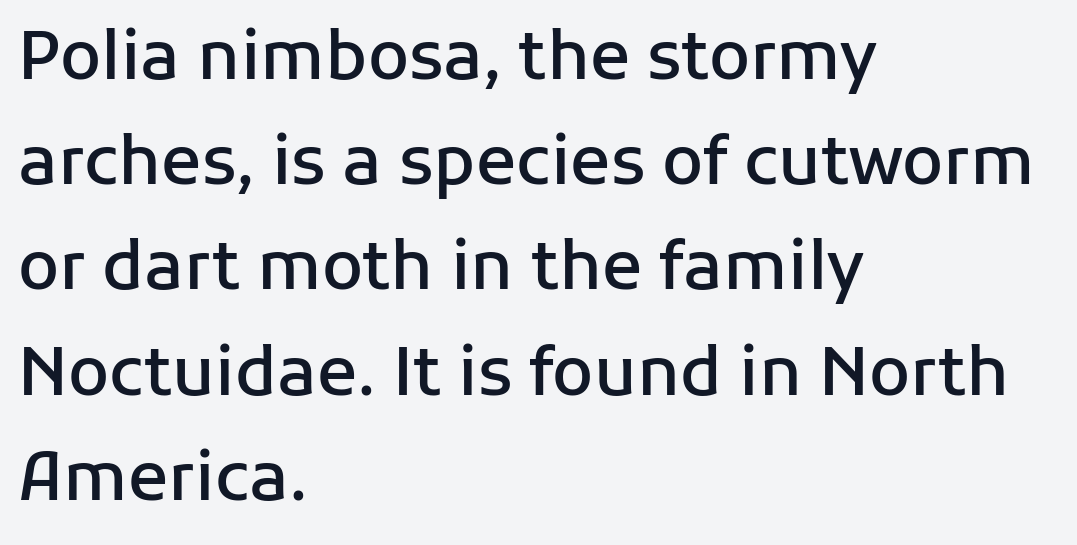
{"serif": "no", "italic": "no", "bold": "semi", "weight": "semibold", "width": "normal", "stroke_contrast": "low", "x_height": "medium", "monospaced": "no", "underline": "no", "align": "left", "line_spacing": "normal", "line_spacing_ratio": 1.57, "letter_spacing": "normal", "letter_spacing_em": 0.0, "glyph_px": 67}
